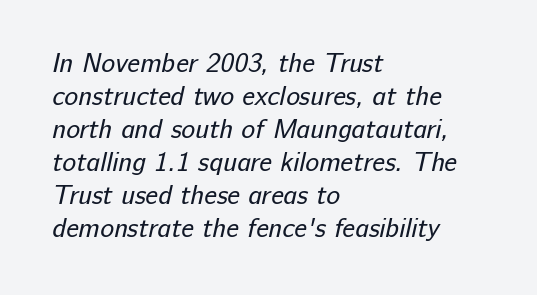
The image shows 26 px text type; set left-aligned, normal line spacing (1.27x), normal letter spacing, not underlined.
